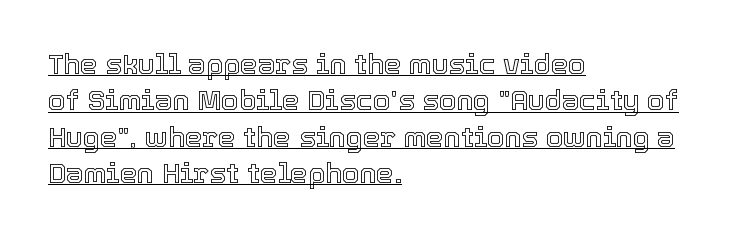
The image shows 28 px text type, upright; set left-aligned, normal line spacing (1.3x), normal letter spacing, underlined; a medium x-height.
